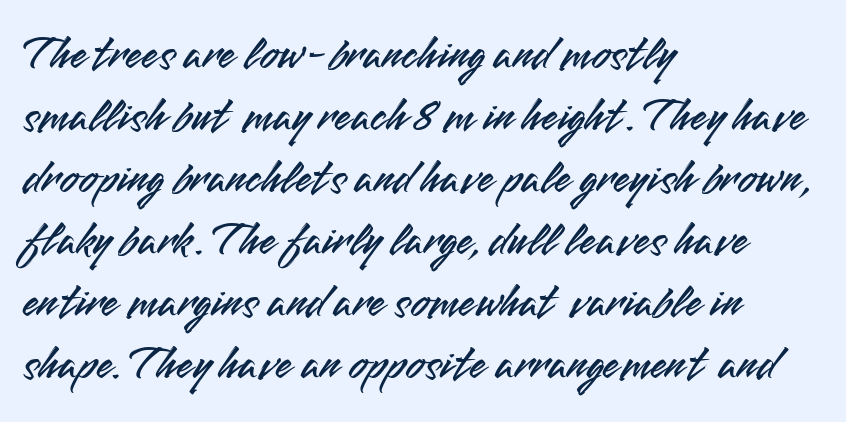
Q: Is the text italic (slanted)? A: Yes.
Q: Is the typeface a serif or a sans-serif typeface? A: Sans-serif.
Q: Is the text underlined? A: No.
Q: How is the paragraph aligned? A: Left-aligned.
Q: Is the spacing between letters normal or unusually wide? A: Normal.
Q: Is the spacing between lines tight, normal or loose? A: Normal.
Q: Width (condensed, normal, or wide)? A: Normal.
Q: Stroke contrast? A: Medium.
Q: x-height? A: Small.
Q: Monospaced? A: No.
